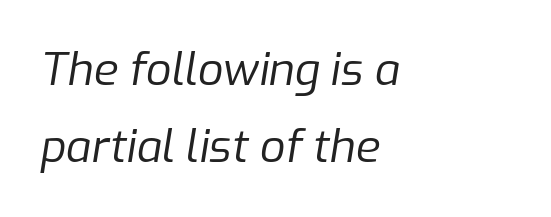
The image shows 45 px regular-weight type, italic (leaning right); set left-aligned, line spacing 1.72x, normal letter spacing, not underlined; low stroke contrast and a medium x-height.
